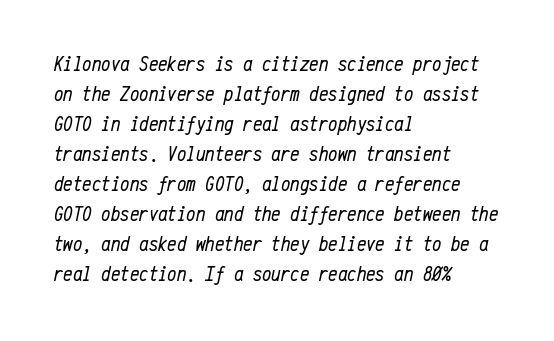
Q: Is the text bold? A: No.
Q: Is the text italic (slanted)? A: Yes, it leans right by about 12 degrees.
Q: Is the text underlined? A: No.
Q: How is the paragraph aligned? A: Left-aligned.
Q: Is the spacing between letters normal or unusually wide? A: Normal.
Q: Is the spacing between lines tight, normal or loose? A: Normal.
